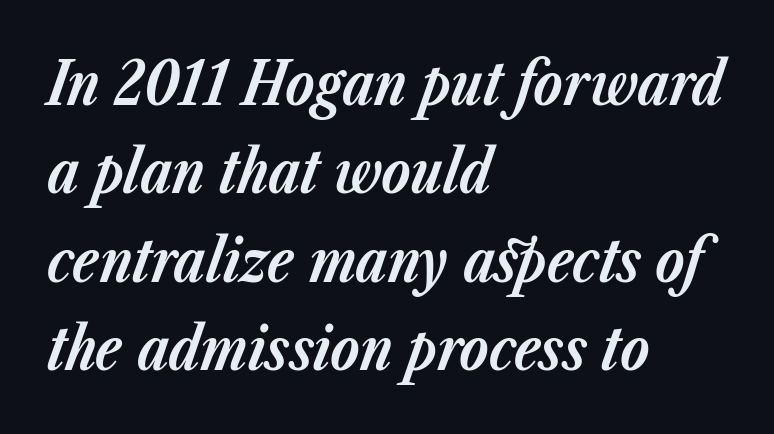
The image shows 59 px bold type, italic (leaning right); set left-aligned, normal line spacing (1.5x), normal letter spacing, not underlined; low stroke contrast and a medium x-height.
